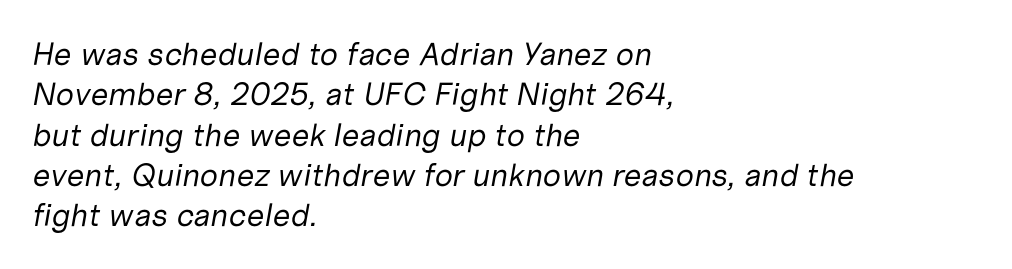
Descender tails drop into unmarked territory. The leading is moderate, giving the passage an even texture. Observe the lean: these are italic letterforms. Does the copy run flush right? No — it runs flush left. Think of a printed novel: that variable character pitch is what you see here. Compared with typical body copy, the letter spacing here is the same.
